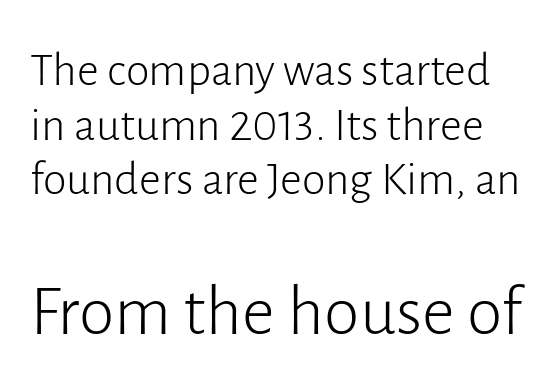
Each row of text sits above clean, open space. Note the varied advance widths — an 'i' is clearly narrower than an 'm'. Which of the two is more prominent by size? The second, at the bottom. The glyphs in this specimen are sans serif. The block of text is dense from top to bottom, with scant space between rows. Think standard paragraph weight, or any step lighter than that.
